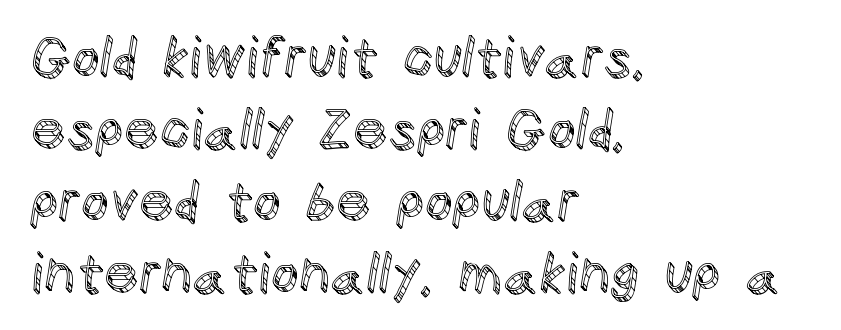
The image shows 55 px text type; set left-aligned, normal line spacing (1.31x), normal letter spacing, not underlined; a large x-height.
